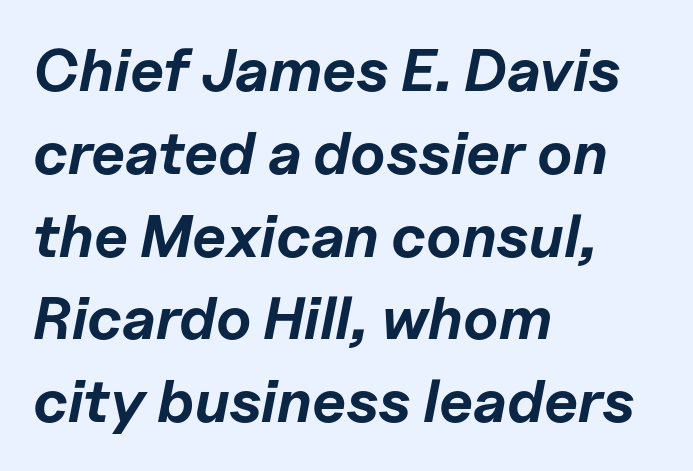
Q: Is the text bold? A: Yes.
Q: Is the text italic (slanted)? A: Yes, it leans right by about 11 degrees.
Q: Is the text underlined? A: No.
Q: How is the paragraph aligned? A: Left-aligned.
Q: Is the spacing between letters normal or unusually wide? A: Normal.
Q: Is the spacing between lines tight, normal or loose? A: Normal.
Q: Width (condensed, normal, or wide)? A: Normal.
Q: Stroke contrast? A: Low.
Q: x-height? A: Medium.
Q: Monospaced? A: No.
